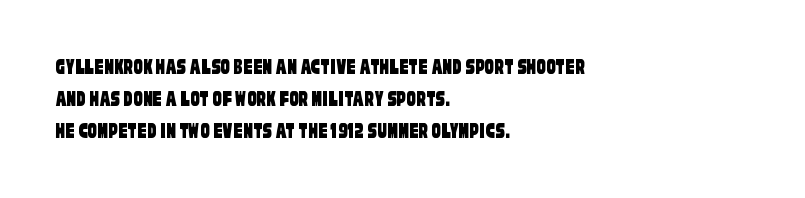
Descenders hang freely into open space. Observe the ordinary spacing: letters are neighbours, not strangers. Alignment: flush left. The vertical gap from one line to the next is medium.
